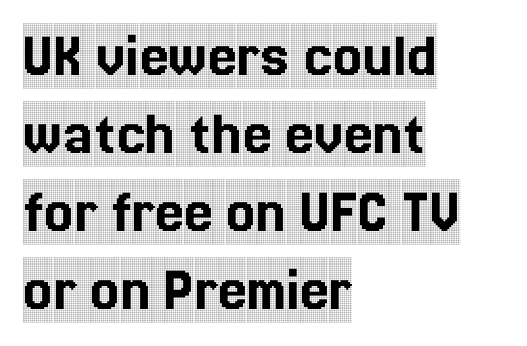
{"serif": "yes", "italic": "no", "width": "condensed", "x_height": "large", "monospaced": "no", "underline": "no", "align": "left", "line_spacing_ratio": 1.2, "letter_spacing": "normal", "letter_spacing_em": 0.0, "glyph_px": 65}
